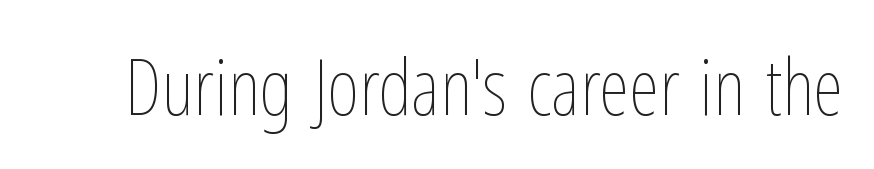
The image shows 78 px thin, condensed type, upright; set normal letter spacing, not underlined; low stroke contrast and a medium x-height.
